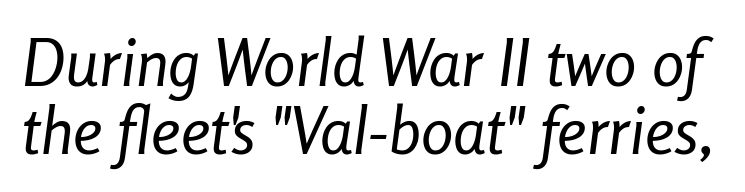
The image shows 65 px regular-weight, condensed type, italic (leaning right); set tight line spacing (1.04x), normal letter spacing, not underlined; low stroke contrast and a medium x-height.
